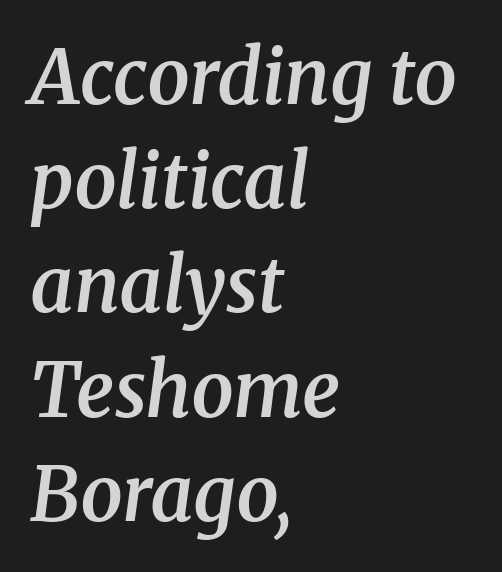
The image shows 75 px semibold serif type, italic (leaning right); set left-aligned, normal line spacing (1.39x), normal letter spacing, not underlined; medium stroke contrast and a medium x-height.
